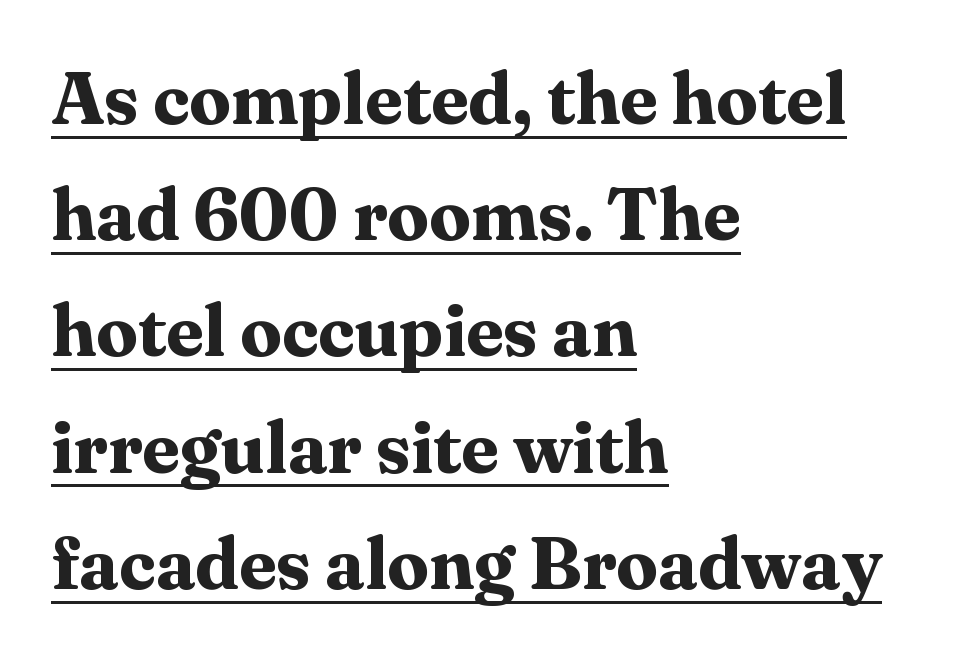
Every stem runs plumb, perpendicular to the baseline. Notice how thick the strokes are: this is what a full bold looks like. Looks like regular typesetting: each glyph gets only the width it needs. The passage shown is underscored from start to finish. These lines are set flush left with a ragged right edge.
